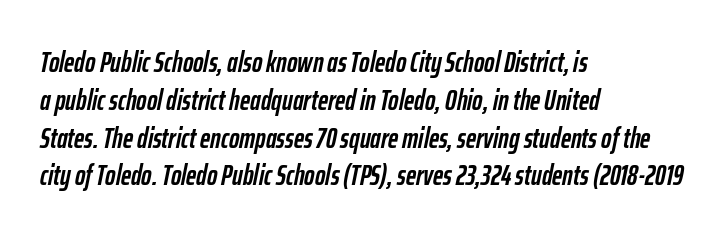
Q: Is the text bold? A: Yes.
Q: Is the text italic (slanted)? A: Yes, it leans right by about 12 degrees.
Q: Is the text underlined? A: No.
Q: How is the paragraph aligned? A: Left-aligned.
Q: Is the spacing between letters normal or unusually wide? A: Normal.
Q: Is the spacing between lines tight, normal or loose? A: Normal.
Q: Width (condensed, normal, or wide)? A: Condensed.
Q: Stroke contrast? A: Low.
Q: x-height? A: Medium.
Q: Monospaced? A: No.
